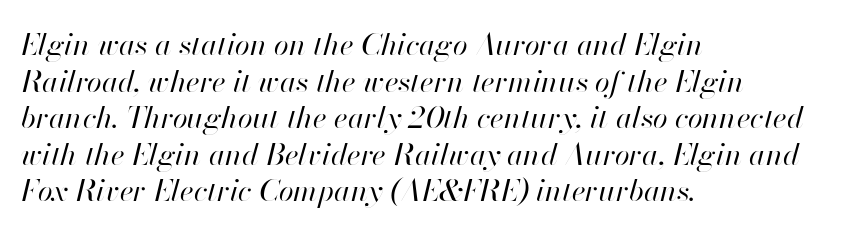
{"italic": "yes", "lean": "right", "slant_degrees": 13, "bold": "no", "weight": "regular", "width": "normal", "stroke_contrast": "high", "x_height": "small", "monospaced": "no", "underline": "no", "align": "left", "line_spacing_ratio": 1.22, "letter_spacing": "normal", "letter_spacing_em": 0.0, "glyph_px": 30}
